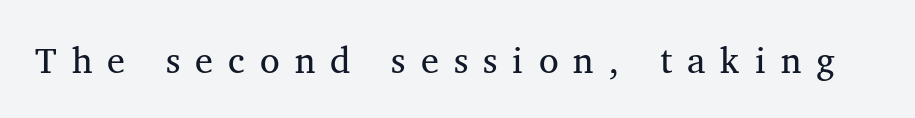
The image shows 36 px regular-weight serif type; set unusually wide letter spacing (+0.42 em), not underlined; medium stroke contrast and a medium x-height.
